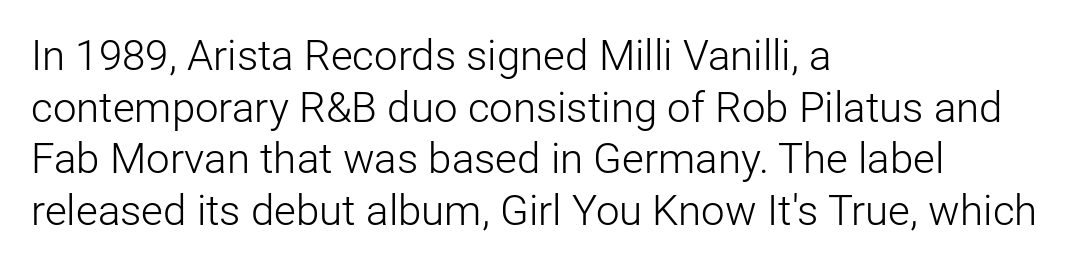
{"serif": "no", "italic": "no", "bold": "no", "weight": "light", "width": "normal", "stroke_contrast": "low", "x_height": "medium", "monospaced": "no", "underline": "no", "align": "left", "line_spacing_ratio": 1.23, "letter_spacing": "normal", "letter_spacing_em": 0.0, "glyph_px": 42}
